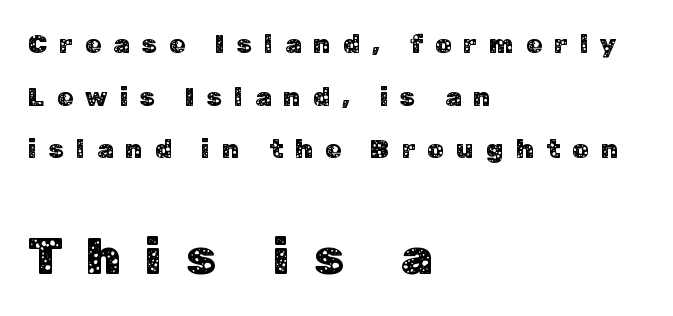
Q: Is the text italic (slanted)? A: No, it is upright.
Q: Is the typeface a serif or a sans-serif typeface? A: Sans-serif.
Q: Is the text underlined? A: No.
Q: How is the paragraph aligned? A: Left-aligned.
Q: Is the spacing between letters normal or unusually wide? A: Unusually wide.
Q: Is the spacing between lines tight, normal or loose? A: Loose.
Q: Which block of text is set in a larger size, the first (top) or the second (bottom)? A: The second (bottom) one.
Q: Width (condensed, normal, or wide)? A: Normal.
Q: Stroke contrast? A: Low.
Q: x-height? A: Medium.
Q: Monospaced? A: No.
